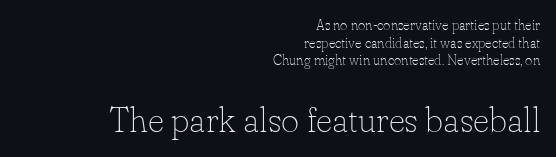
The image shows 35 px thin serif type, upright; set right-aligned, normal line spacing (1.26x), normal letter spacing, not underlined; the second (bottom) block is 2.5x larger; low stroke contrast and a small x-height.
